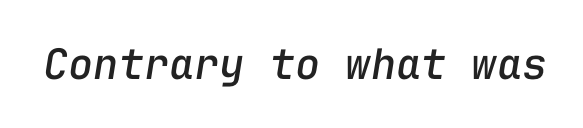
Unmarked baselines from the first word to the last. The specimen reads as italic at a glance. Standard letterfit; no display-style spreading of the glyphs. Note the uniform advance width — an 'i' takes as much space as an 'm'.
